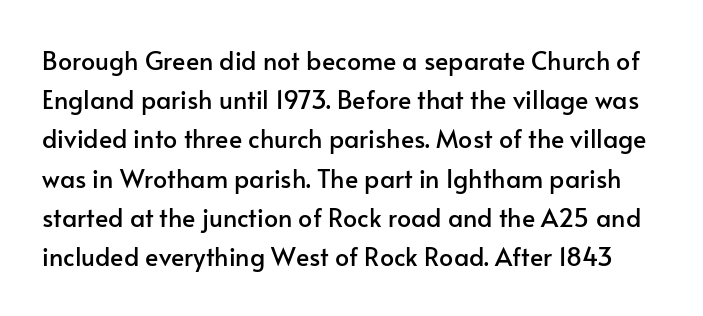
Spacing between characters is what you'd get straight out of the box. Nope, not italic — everything's standing straight. A normal amount of white space separates one row of letters from the next. Each row of text sits above clean, open space.
